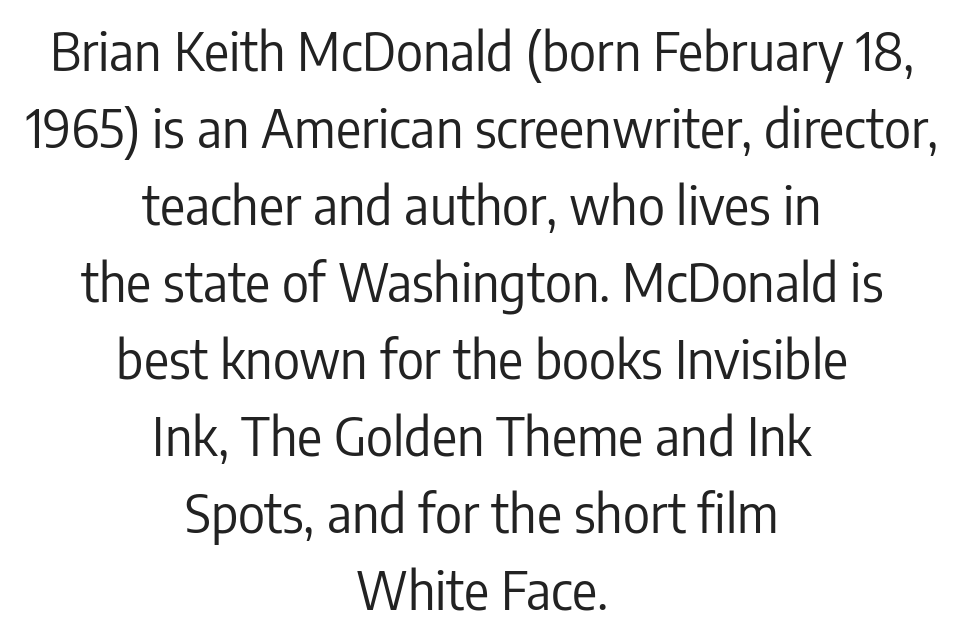
{"serif": "no", "italic": "no", "bold": "no", "weight": "regular", "width": "condensed", "stroke_contrast": "low", "x_height": "medium", "monospaced": "no", "underline": "no", "align": "center", "line_spacing": "normal", "line_spacing_ratio": 1.48, "letter_spacing": "normal", "letter_spacing_em": 0.0, "glyph_px": 52}
